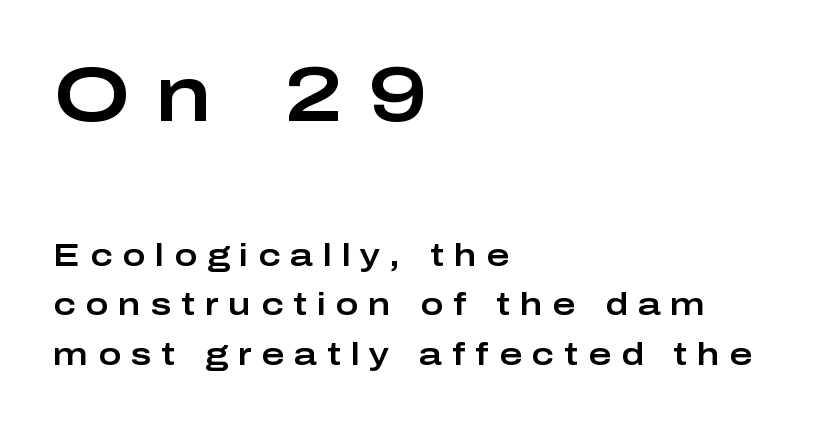
The image shows 77 px wide sans-serif type, upright; set left-aligned, normal line spacing (1.6x), unusually wide letter spacing (+0.32 em), not underlined; the first (top) block is 2.48x larger; low stroke contrast and a medium x-height.
